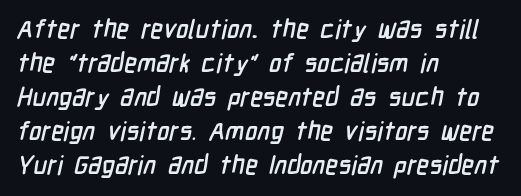
How would I describe the line gaps? Plain and ordinary. These lines are set flush left with a ragged right edge. The space beneath each line is pristine and unruled. Spacing between characters is what you'd get straight out of the box.
